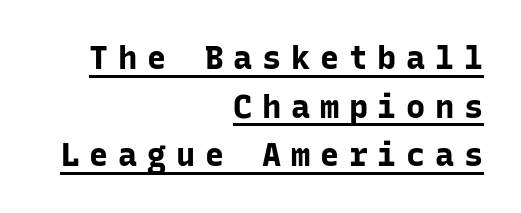
To sum up the face: it is a sans, with no serifs. The lines sit at an ordinary, default distance from one another. Here the glyphs are tracked loosely, breaking word shapes into spaced letters. Monospaced: the letters line up in strict vertical columns.
